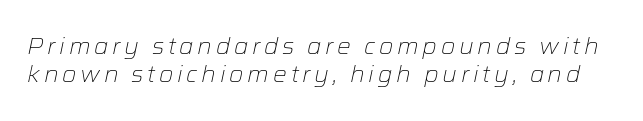
The image shows 23 px text type, italic (leaning right); set line spacing 1.22x, not underlined.
